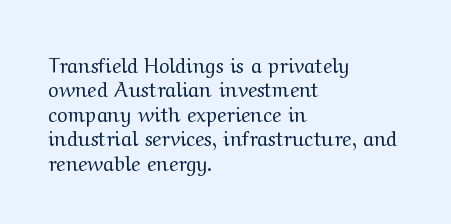
Q: Is the text bold? A: No.
Q: Is the text italic (slanted)? A: No, it is upright.
Q: Is the text underlined? A: No.
Q: How is the paragraph aligned? A: Left-aligned.
Q: Is the spacing between letters normal or unusually wide? A: Normal.
